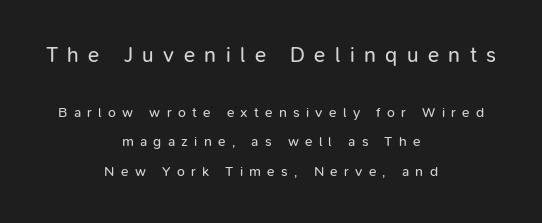
{"italic": "no", "bold": "no", "underline": "no", "align": "center", "line_spacing": "loose", "line_spacing_ratio": 2.13, "letter_spacing": "wide", "letter_spacing_em": 0.45, "larger_block": "first", "size_ratio": 1.5, "glyph_px": 21}
